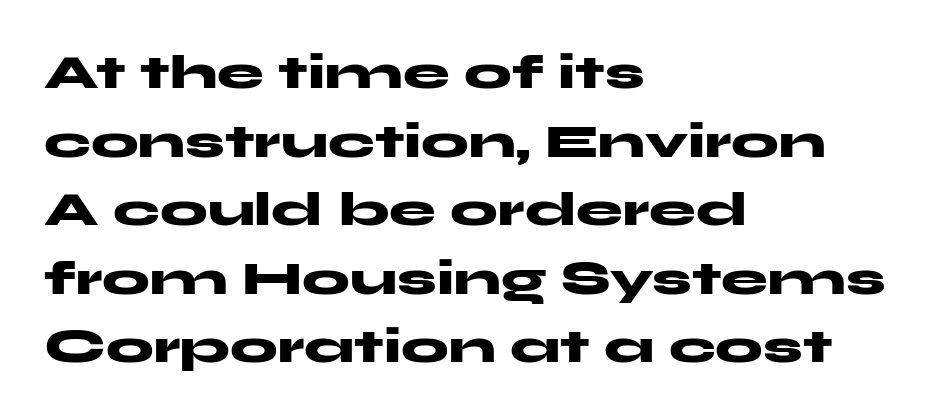
The image shows 47 px heavy, wide sans-serif type, upright; set left-aligned, normal line spacing (1.46x), normal letter spacing, not underlined; medium stroke contrast and a medium x-height.
